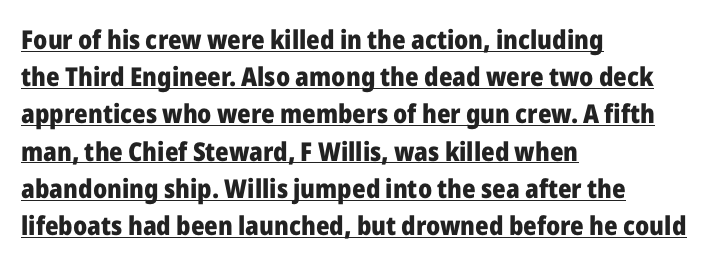
The image shows 26 px bold type, upright; set left-aligned, normal line spacing (1.43x), normal letter spacing, underlined.
